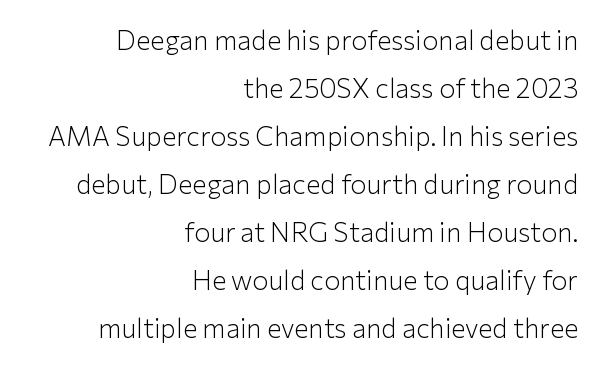
{"italic": "no", "bold": "no", "underline": "no", "align": "right", "line_spacing_ratio": 1.78, "letter_spacing": "normal", "letter_spacing_em": 0.0, "glyph_px": 27}
